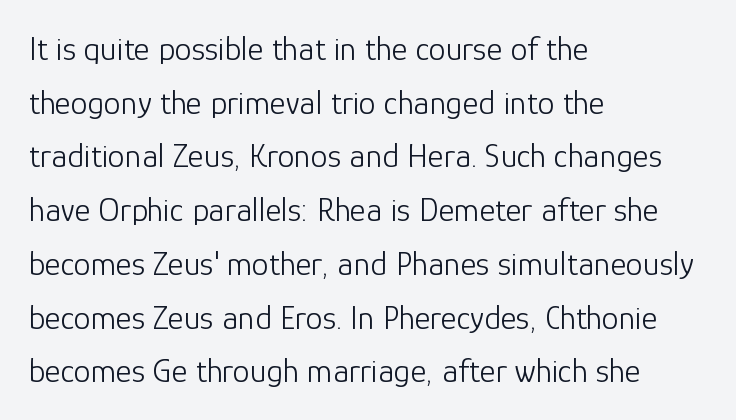
The image shows 34 px light sans-serif type, upright; set left-aligned, normal line spacing (1.58x), normal letter spacing, not underlined; low stroke contrast and a medium x-height.
